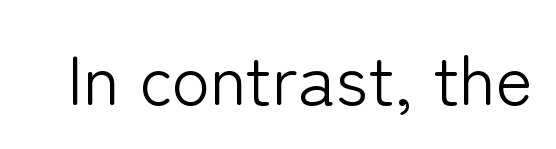
Q: Is the text bold? A: No.
Q: Is the text italic (slanted)? A: No, it is upright.
Q: Is the typeface a serif or a sans-serif typeface? A: Sans-serif.
Q: Is the text underlined? A: No.
Q: Is the spacing between letters normal or unusually wide? A: Normal.
Q: Width (condensed, normal, or wide)? A: Normal.
Q: Stroke contrast? A: Low.
Q: x-height? A: Medium.
Q: Monospaced? A: No.
